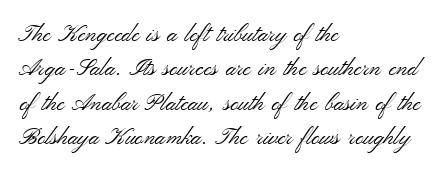
{"bold": "no", "underline": "no", "align": "left", "line_spacing": "normal", "line_spacing_ratio": 1.5, "letter_spacing": "normal", "letter_spacing_em": 0.0, "glyph_px": 23}
